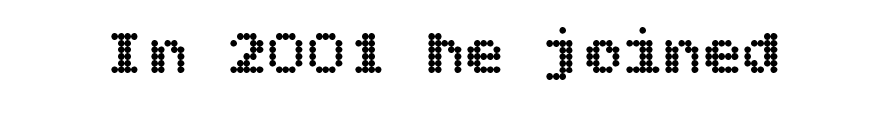
{"italic": "no", "width": "normal", "x_height": "large", "underline": "no", "letter_spacing": "normal", "letter_spacing_em": 0.0, "glyph_px": 66}
